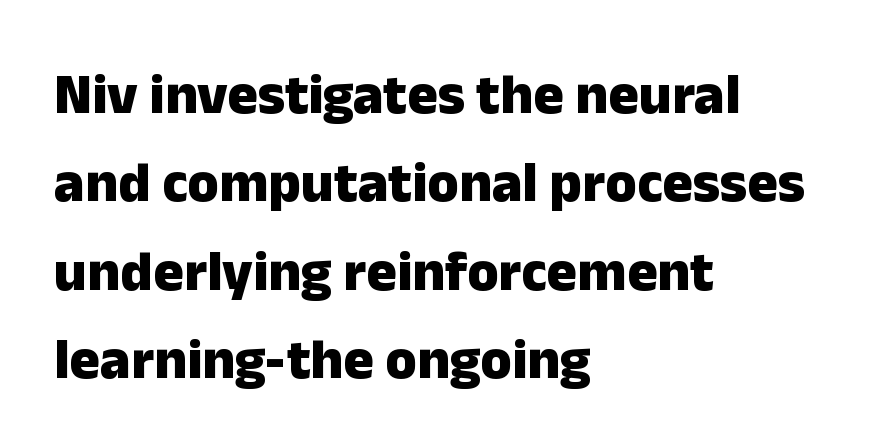
{"serif": "no", "italic": "no", "bold": "yes", "weight": "heavy", "width": "normal", "stroke_contrast": "low", "x_height": "medium", "monospaced": "no", "underline": "no", "align": "left", "line_spacing": "normal", "line_spacing_ratio": 1.55, "letter_spacing": "normal", "letter_spacing_em": 0.0, "glyph_px": 57}
